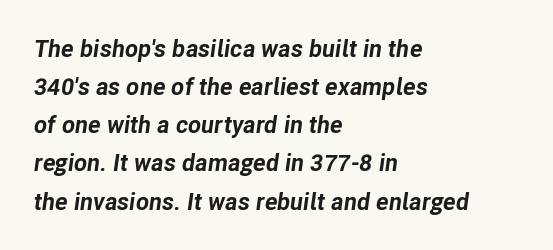
The space between consecutive lines is moderate. Weight: bold. Unmarked baselines from the first word to the last. Notice how the stems are inclined rather than vertical — that's the hallmark of italics. Letter spacing: default. The setting favours the left margin, as ordinary paragraphs usually do.
